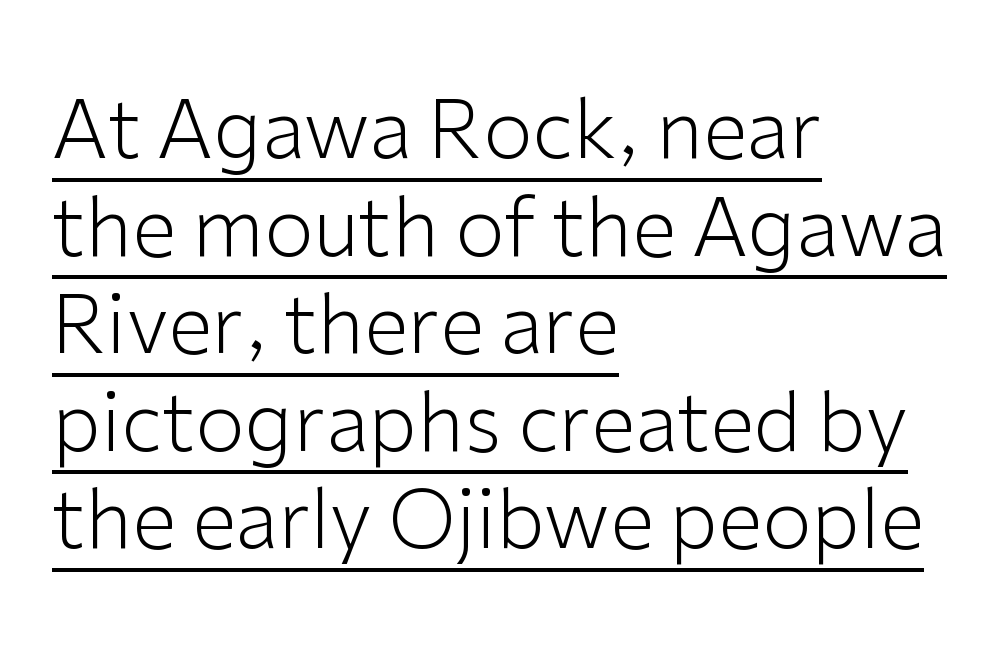
The image shows 80 px light sans-serif type, upright; set left-aligned, line spacing 1.22x, normal letter spacing, underlined; low stroke contrast and a medium x-height.
